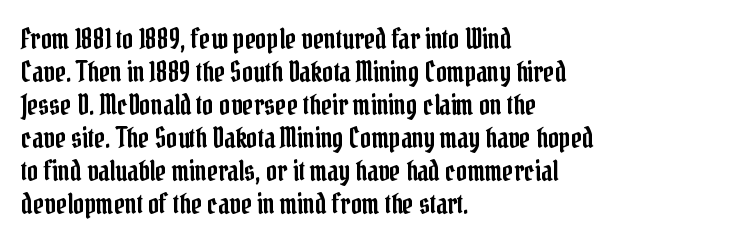
No extra tracking has been applied to these lines. Check the space under the baseline: it is left empty. The font's upright variant was chosen for this text. Casual observation: everything's shoved over to the left.
